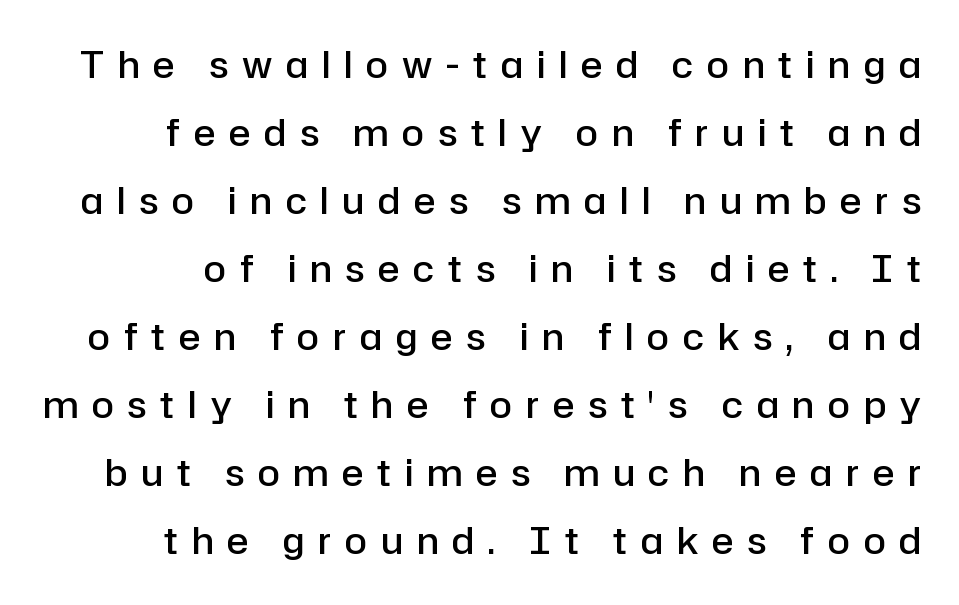
{"serif": "no", "italic": "no", "bold": "semi", "weight": "semibold", "width": "normal", "stroke_contrast": "low", "x_height": "medium", "monospaced": "no", "underline": "no", "line_spacing_ratio": 1.89, "letter_spacing": "wide", "letter_spacing_em": 0.39, "glyph_px": 36}
